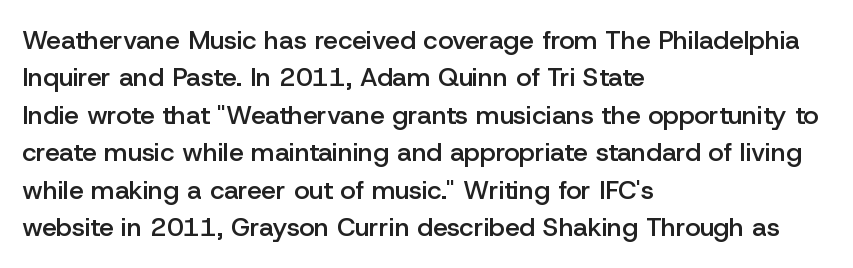
The image shows 26 px text type, upright; set left-aligned, normal line spacing (1.44x), normal letter spacing, not underlined.
